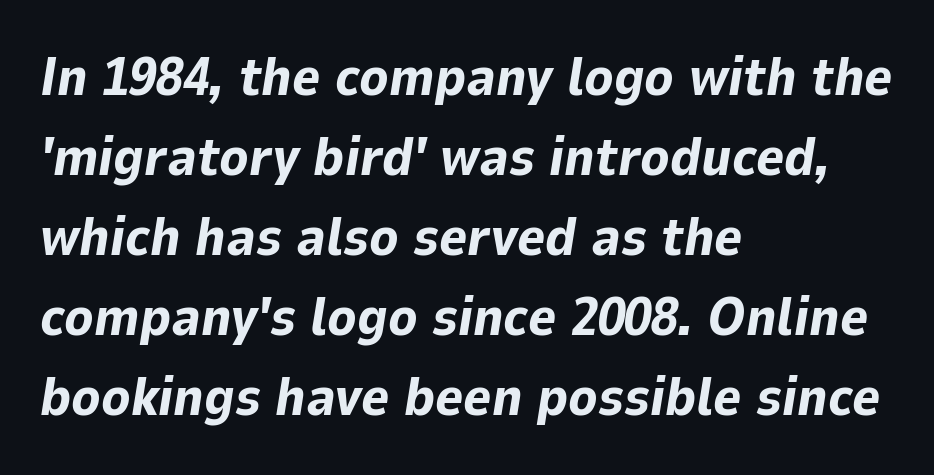
Q: Is the text bold? A: Yes.
Q: Is the text italic (slanted)? A: Yes, it leans right by about 9 degrees.
Q: Is the text underlined? A: No.
Q: How is the paragraph aligned? A: Left-aligned.
Q: Is the spacing between letters normal or unusually wide? A: Normal.
Q: Is the spacing between lines tight, normal or loose? A: Normal.
Q: Width (condensed, normal, or wide)? A: Normal.
Q: Stroke contrast? A: Low.
Q: x-height? A: Medium.
Q: Monospaced? A: No.
